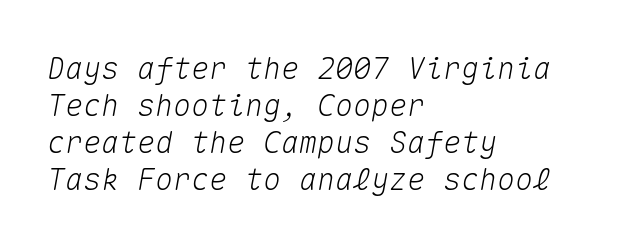
The rendering anchors every line to the left-hand side. This sample has the even, mechanical cadence of fixed-width lettering. The horizontal fit of the characters is conventional and even. Observe the lean: these are italic letterforms. The glyphs are unaccompanied by any horizontal stroke below them.
